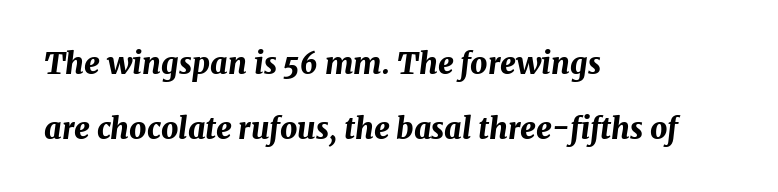
Q: Is the text bold? A: Yes.
Q: Is the text italic (slanted)? A: Yes, it leans right by about 7 degrees.
Q: Is the text underlined? A: No.
Q: How is the paragraph aligned? A: Left-aligned.
Q: Is the spacing between letters normal or unusually wide? A: Normal.
Q: Is the spacing between lines tight, normal or loose? A: Loose.
Q: Width (condensed, normal, or wide)? A: Normal.
Q: Stroke contrast? A: Medium.
Q: x-height? A: Medium.
Q: Monospaced? A: No.
